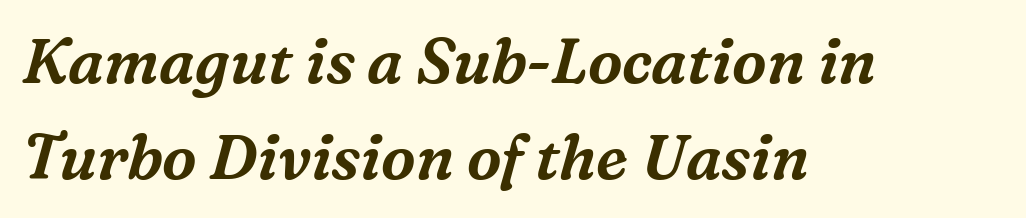
The zone under the glyphs is completely vacant. The letters advance in unequal steps, a hallmark of proportional type. The typesetter chose a ragged-right arrangement here. The type family on display is of the serif kind.
